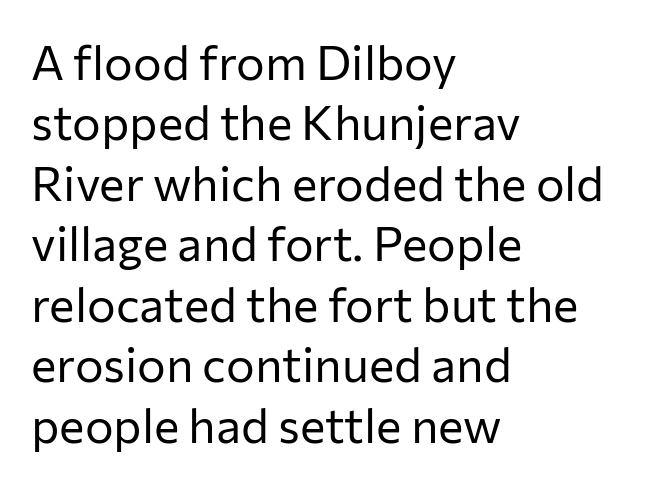
{"serif": "no", "italic": "no", "bold": "no", "weight": "regular", "width": "normal", "stroke_contrast": "low", "x_height": "medium", "monospaced": "no", "underline": "no", "align": "left", "line_spacing": "normal", "line_spacing_ratio": 1.26, "letter_spacing": "normal", "letter_spacing_em": 0.0, "glyph_px": 48}
